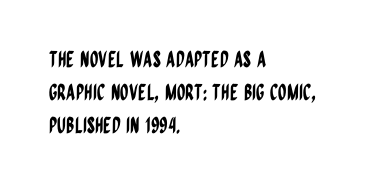
The image shows 22 px text type, upright; set left-aligned, normal line spacing (1.49x), normal letter spacing, not underlined.
